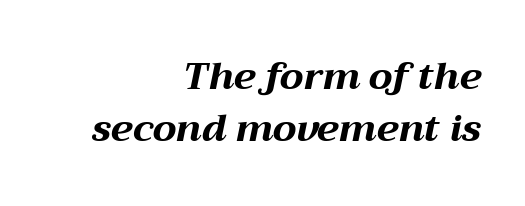
{"italic": "yes", "lean": "right", "slant_degrees": 12, "bold": "yes", "weight": "bold", "width": "wide", "stroke_contrast": "medium", "x_height": "medium", "monospaced": "no", "underline": "no", "align": "right", "line_spacing": "normal", "line_spacing_ratio": 1.41, "letter_spacing": "normal", "letter_spacing_em": 0.0, "glyph_px": 37}
